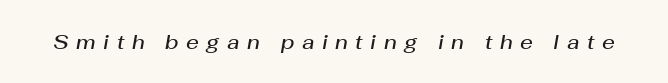
Q: Is the text bold? A: Semi-bold.
Q: Is the text italic (slanted)? A: Yes, it leans right by about 10 degrees.
Q: Is the text underlined? A: No.
Q: Is the spacing between letters normal or unusually wide? A: Unusually wide.
